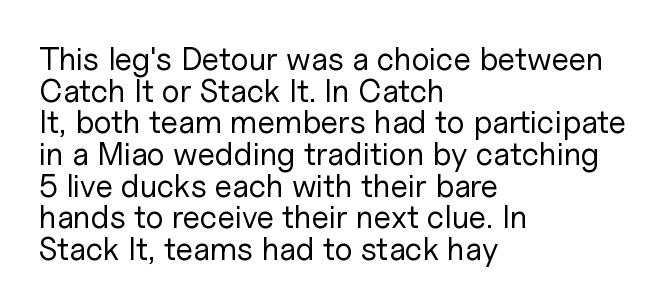
Q: Is the text bold? A: No.
Q: Is the text italic (slanted)? A: No, it is upright.
Q: Is the typeface a serif or a sans-serif typeface? A: Sans-serif.
Q: Is the text underlined? A: No.
Q: How is the paragraph aligned? A: Left-aligned.
Q: Is the spacing between letters normal or unusually wide? A: Normal.
Q: Is the spacing between lines tight, normal or loose? A: Tight.
Q: Width (condensed, normal, or wide)? A: Normal.
Q: Stroke contrast? A: Low.
Q: x-height? A: Medium.
Q: Monospaced? A: No.
